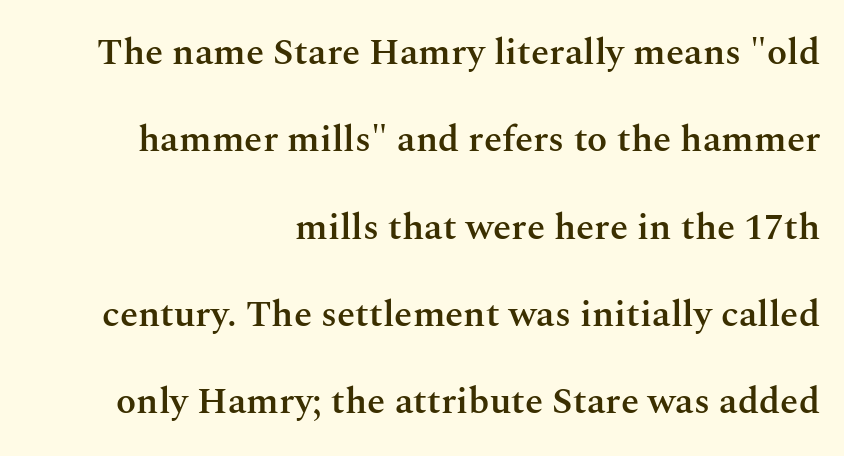
Q: Is the text bold? A: Semi-bold.
Q: Is the text italic (slanted)? A: No, it is upright.
Q: Is the typeface a serif or a sans-serif typeface? A: Serif.
Q: Is the text underlined? A: No.
Q: How is the paragraph aligned? A: Right-aligned.
Q: Is the spacing between letters normal or unusually wide? A: Normal.
Q: Is the spacing between lines tight, normal or loose? A: Loose.
Q: Width (condensed, normal, or wide)? A: Normal.
Q: Stroke contrast? A: Medium.
Q: x-height? A: Medium.
Q: Monospaced? A: No.
